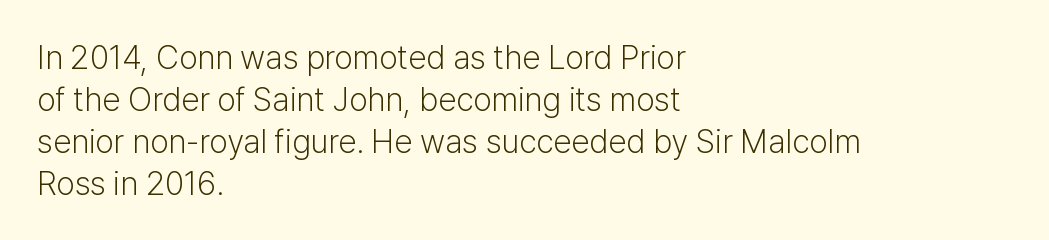
Q: Is the text bold? A: No.
Q: Is the text italic (slanted)? A: No, it is upright.
Q: Is the typeface a serif or a sans-serif typeface? A: Sans-serif.
Q: Is the text underlined? A: No.
Q: How is the paragraph aligned? A: Left-aligned.
Q: Is the spacing between letters normal or unusually wide? A: Normal.
Q: Is the spacing between lines tight, normal or loose? A: Normal.
Q: Width (condensed, normal, or wide)? A: Normal.
Q: Stroke contrast? A: Low.
Q: x-height? A: Medium.
Q: Monospaced? A: No.
